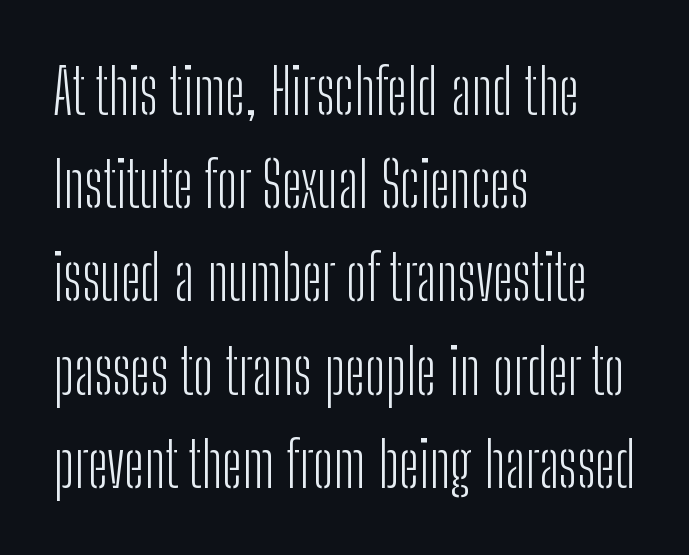
Q: Is the text bold? A: No.
Q: Is the text italic (slanted)? A: No, it is upright.
Q: Is the typeface a serif or a sans-serif typeface? A: Sans-serif.
Q: Is the text underlined? A: No.
Q: How is the paragraph aligned? A: Left-aligned.
Q: Is the spacing between letters normal or unusually wide? A: Normal.
Q: Is the spacing between lines tight, normal or loose? A: Normal.
Q: Width (condensed, normal, or wide)? A: Condensed.
Q: Stroke contrast? A: Low.
Q: x-height? A: Medium.
Q: Monospaced? A: No.
